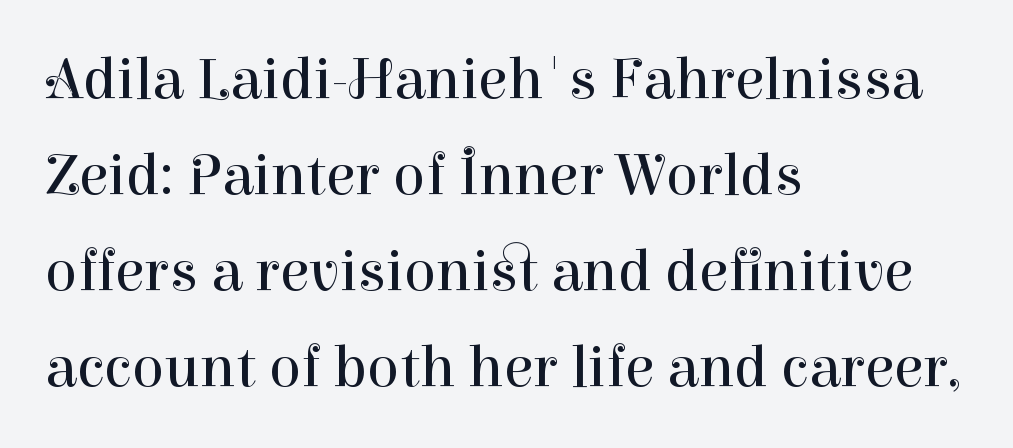
Q: Is the text bold? A: No.
Q: Is the text italic (slanted)? A: No, it is upright.
Q: Is the typeface a serif or a sans-serif typeface? A: Serif.
Q: Is the text underlined? A: No.
Q: How is the paragraph aligned? A: Left-aligned.
Q: Is the spacing between letters normal or unusually wide? A: Normal.
Q: Is the spacing between lines tight, normal or loose? A: Normal.
Q: Width (condensed, normal, or wide)? A: Normal.
Q: Stroke contrast? A: High.
Q: x-height? A: Medium.
Q: Monospaced? A: No.
